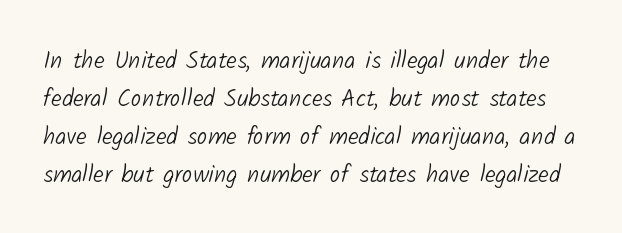
Letters rest on an invisible, unmarked baseline. How are the letters spaced? Ordinarily, with no added tracking. The weight tops out at a normal text grade. The rows are spaced the way most documents space them.
